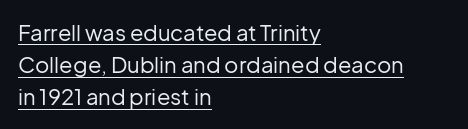
Q: Is the text bold? A: No.
Q: Is the text italic (slanted)? A: No, it is upright.
Q: Is the text underlined? A: Yes.
Q: How is the paragraph aligned? A: Left-aligned.
Q: Is the spacing between letters normal or unusually wide? A: Normal.
Q: Is the spacing between lines tight, normal or loose? A: Normal.
